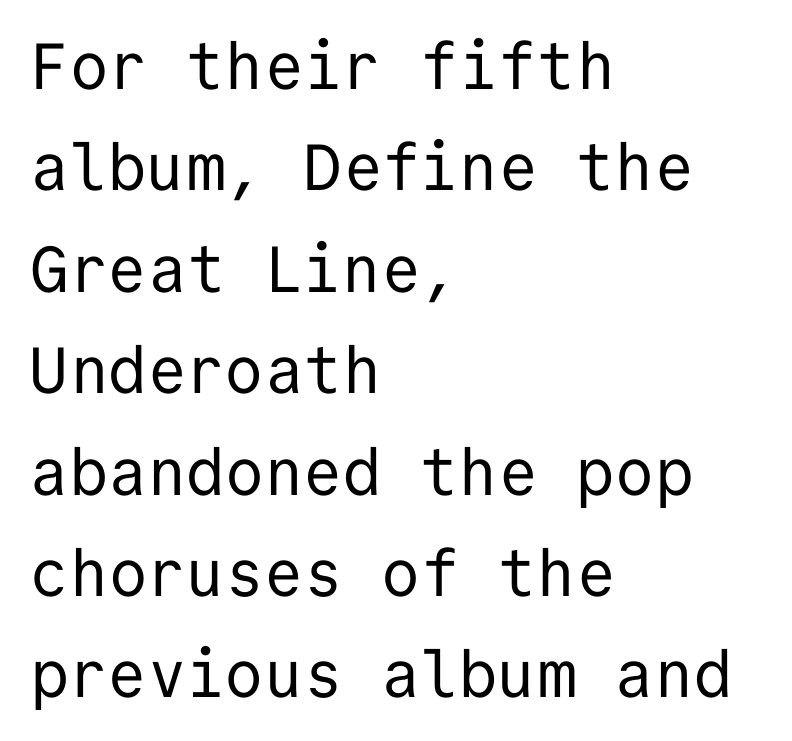
{"serif": "no", "italic": "no", "bold": "no", "weight": "regular", "width": "normal", "stroke_contrast": "low", "x_height": "medium", "monospaced": "yes", "underline": "no", "align": "left", "line_spacing": "normal", "line_spacing_ratio": 1.56, "letter_spacing": "normal", "letter_spacing_em": 0.0, "glyph_px": 65}
